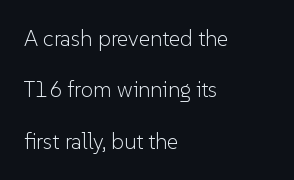
Q: Is the text bold? A: No.
Q: Is the text italic (slanted)? A: No, it is upright.
Q: Is the text underlined? A: No.
Q: How is the paragraph aligned? A: Left-aligned.
Q: Is the spacing between letters normal or unusually wide? A: Normal.
Q: Is the spacing between lines tight, normal or loose? A: Loose.
